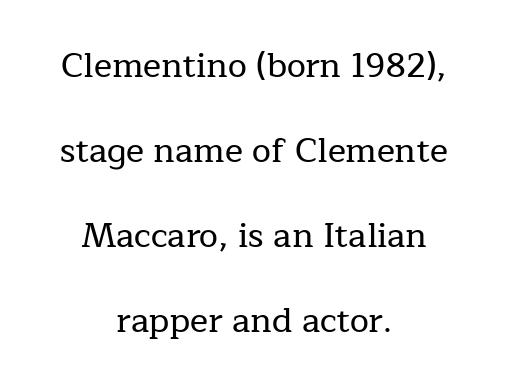
{"serif": "yes", "italic": "no", "width": "normal", "stroke_contrast": "low", "x_height": "medium", "monospaced": "no", "underline": "no", "align": "center", "line_spacing": "loose", "line_spacing_ratio": 2.5, "letter_spacing": "normal", "letter_spacing_em": 0.0, "glyph_px": 34}
